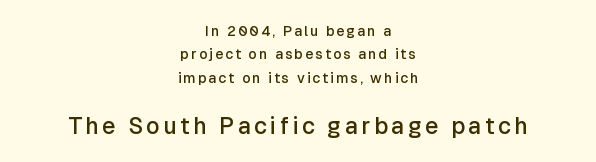
The image shows 23 px text type, upright; set centered, normal line spacing (1.67x), not underlined; the second (bottom) block is 1.64x larger.
